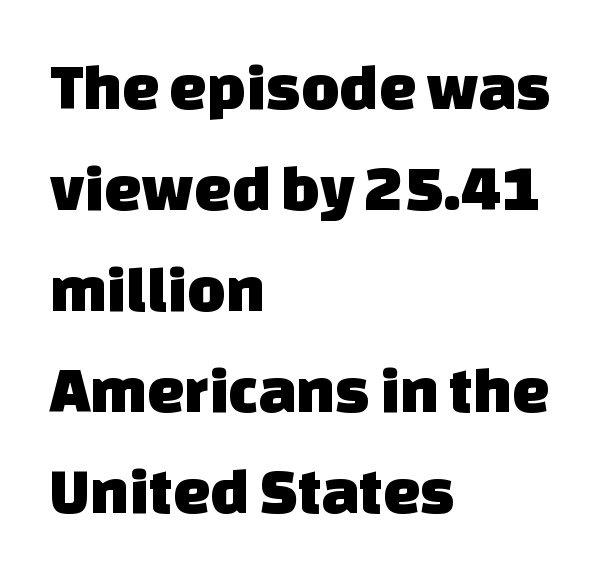
This sample uses a sans-serif face. The space between consecutive lines is moderate. A clean baseline with only descenders dipping below it. Between one letter and the next there's only the usual sliver of space.
